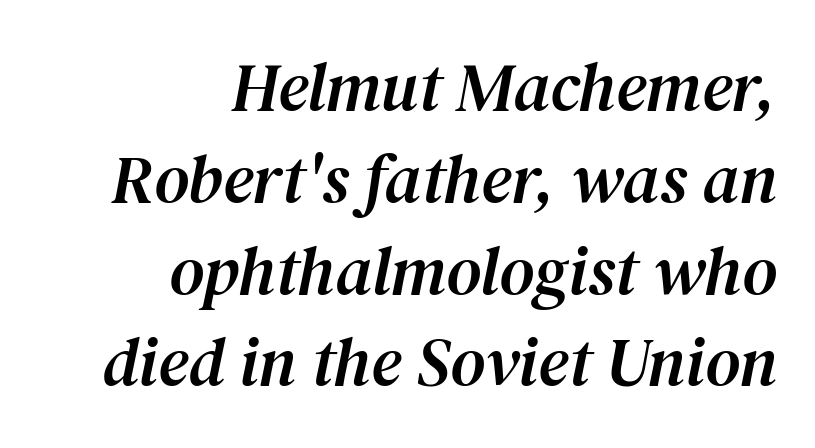
Proportional: the letters do not fall into vertical columns. The font family rendered here belongs to the serif group. Anything drawn beneath the words? Only blank space. The rendering uses a moderate line-height, typical for paragraphs. The whole block is typeset with a tilt.
